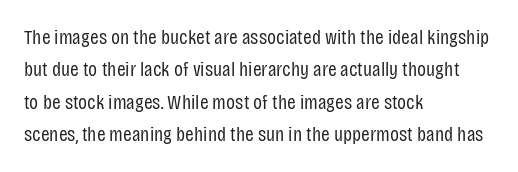
Words float on clear page, feet unadorned. Letters have the restrained weight of plain body copy at most. Horizontal alignment here is leftward, the default for most running prose. Whoever set this chose a conventional vertical rhythm. This sample uses an upright cut, with every glyph sitting square on the baseline.
